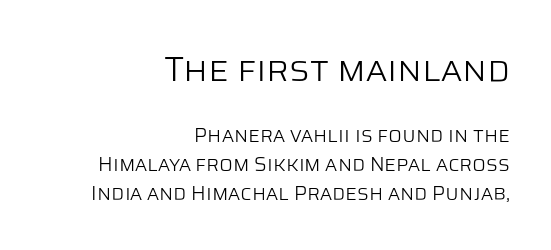
{"serif": "no", "italic": "no", "bold": "no", "weight": "light", "width": "normal", "stroke_contrast": "low", "x_height": "large", "monospaced": "no", "underline": "no", "align": "right", "line_spacing": "normal", "line_spacing_ratio": 1.44, "letter_spacing": "normal", "letter_spacing_em": 0.0, "larger_block": "first", "size_ratio": 1.75, "glyph_px": 35}
